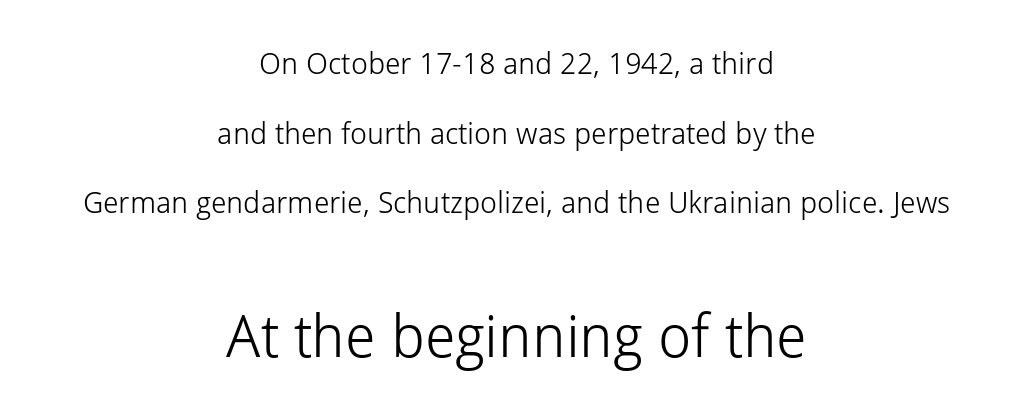
The image shows 59 px light sans-serif type, upright; set centered, loose line spacing (2.32x), normal letter spacing, not underlined; the second (bottom) block is 1.97x larger; low stroke contrast and a medium x-height.
